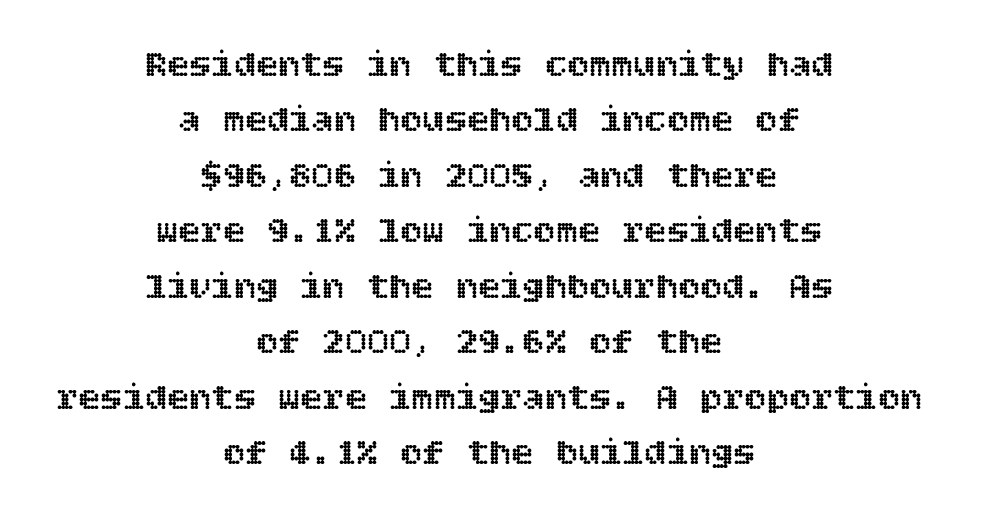
Q: Is the text italic (slanted)? A: No, it is upright.
Q: Is the text underlined? A: No.
Q: How is the paragraph aligned? A: Centered.
Q: Is the spacing between letters normal or unusually wide? A: Normal.
Q: Is the spacing between lines tight, normal or loose? A: Normal.
Q: Width (condensed, normal, or wide)? A: Normal.
Q: x-height? A: Large.
